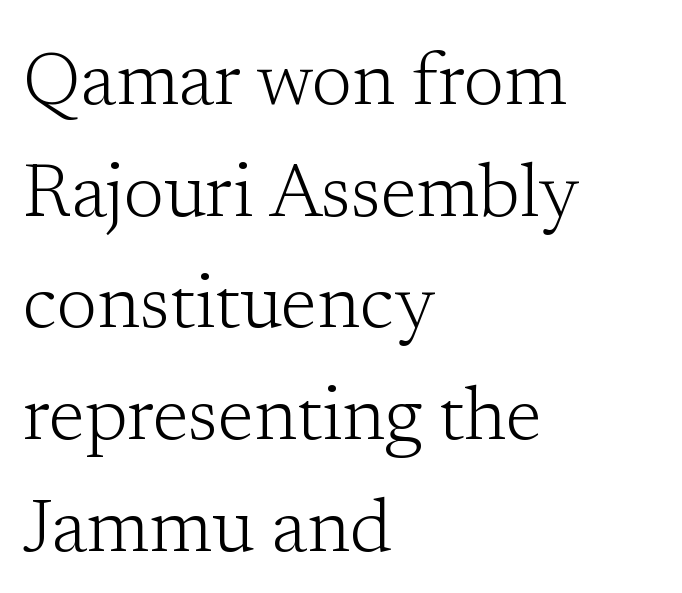
{"serif": "yes", "italic": "no", "bold": "no", "weight": "light", "width": "normal", "stroke_contrast": "low", "x_height": "medium", "monospaced": "no", "underline": "no", "align": "left", "line_spacing": "normal", "line_spacing_ratio": 1.51, "letter_spacing": "normal", "letter_spacing_em": 0.0, "glyph_px": 74}
